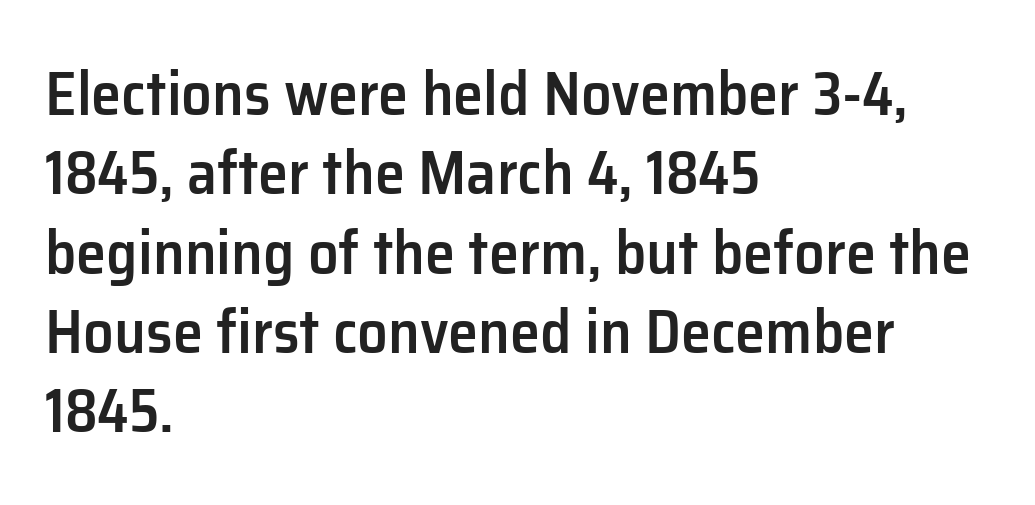
The image shows 61 px semibold sans-serif type, upright; set left-aligned, normal line spacing (1.3x), normal letter spacing, not underlined; low stroke contrast and a medium x-height.
